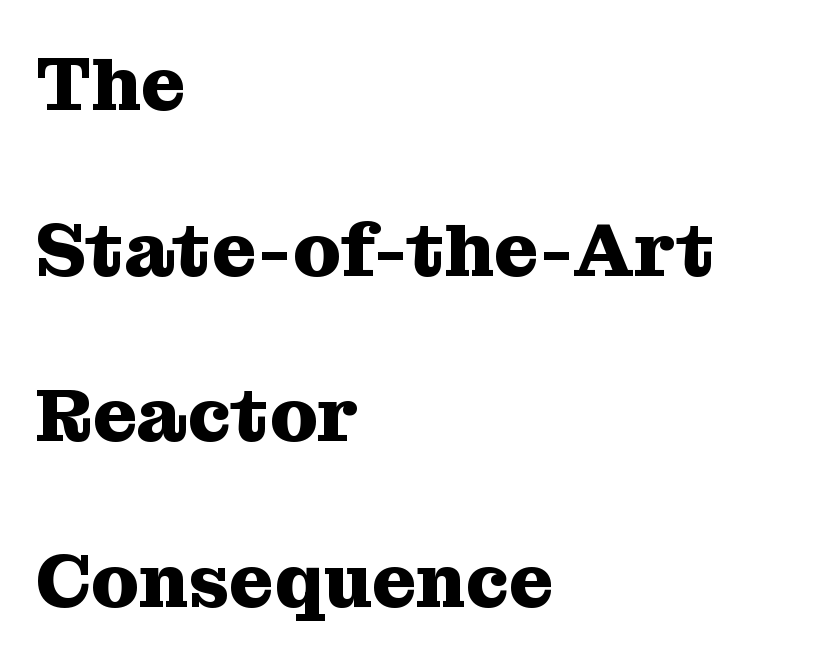
The typesetter chose a ragged-right arrangement here. These lines stand farther apart than default settings would place them. These lines are composed in type with serifs. Unlike italic type, these characters show no tilt at all. The face used here has the dense, thick strokes of a bold.
